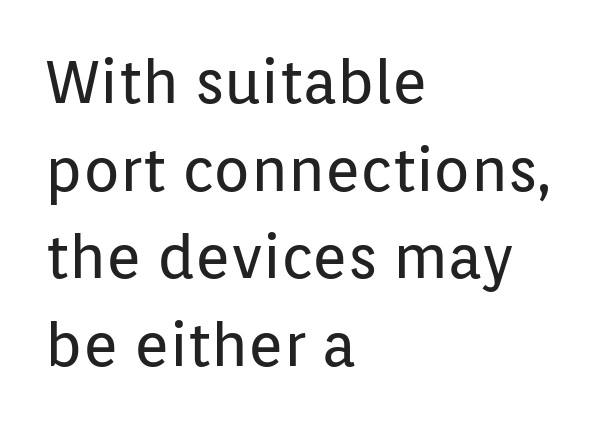
The image shows 60 px regular-weight sans-serif type, upright; set left-aligned, normal line spacing (1.46x), normal letter spacing, not underlined; low stroke contrast and a medium x-height.
